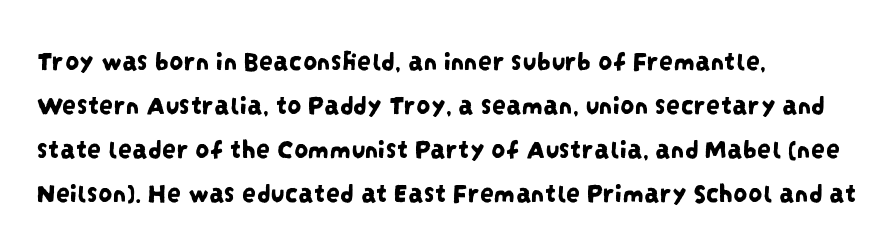
The image shows 28 px condensed sans-serif type; set left-aligned, normal line spacing (1.57x), normal letter spacing, not underlined; low stroke contrast and a large x-height.
